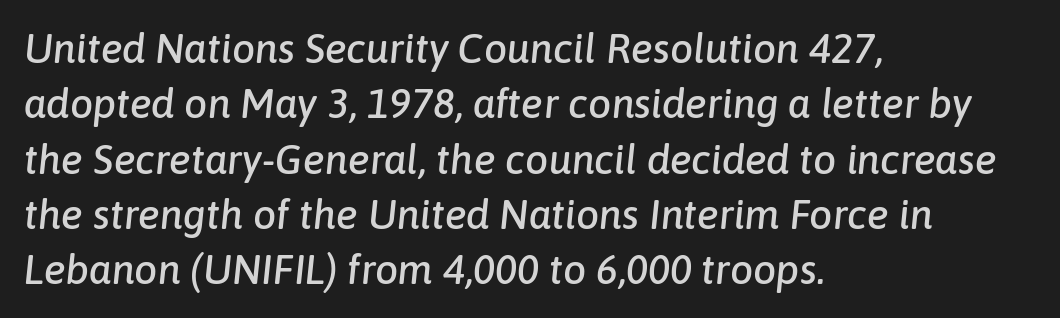
Q: Is the text italic (slanted)? A: Yes, it leans right by about 6 degrees.
Q: Is the text underlined? A: No.
Q: How is the paragraph aligned? A: Left-aligned.
Q: Is the spacing between letters normal or unusually wide? A: Normal.
Q: Is the spacing between lines tight, normal or loose? A: Normal.
Q: Width (condensed, normal, or wide)? A: Normal.
Q: Stroke contrast? A: Low.
Q: x-height? A: Medium.
Q: Monospaced? A: No.
